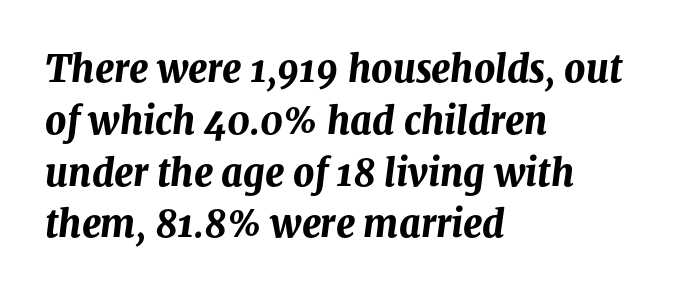
{"italic": "yes", "lean": "right", "slant_degrees": 8, "bold": "yes", "weight": "bold", "width": "normal", "stroke_contrast": "medium", "x_height": "medium", "monospaced": "no", "underline": "no", "align": "left", "line_spacing": "normal", "line_spacing_ratio": 1.4, "letter_spacing": "normal", "letter_spacing_em": 0.0, "glyph_px": 37}
